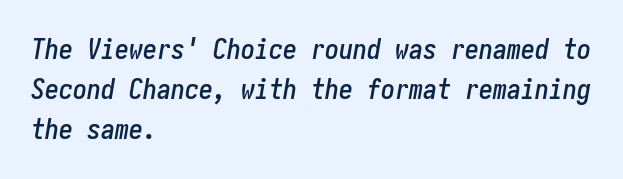
Visually the block forms a straight wall on the left and a jagged coastline on the right. Does the lettering tilt? It does — this is italic. Each word holds together tightly as a unit, with standard inter-letter gaps. Successive baselines arrive at the customary interval.
